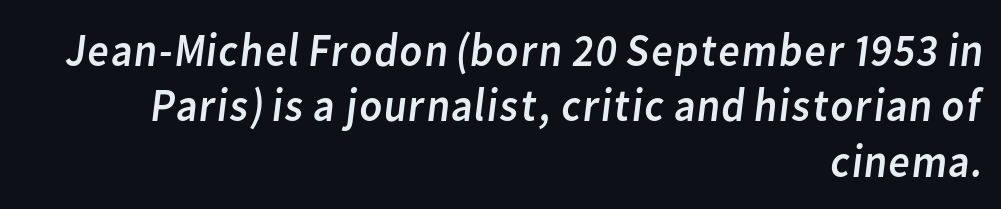
The image shows 47 px regular-weight sans-serif type; set right-aligned, line spacing 1.18x, normal letter spacing, not underlined; low stroke contrast and a medium x-height.
